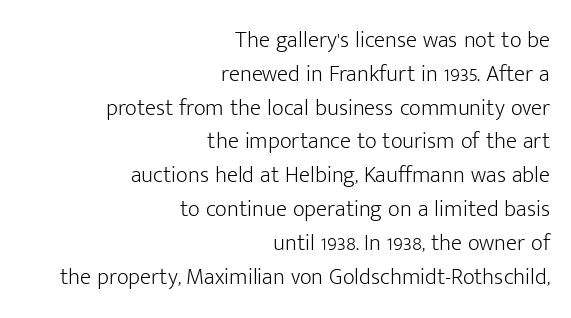
{"italic": "no", "bold": "no", "underline": "no", "align": "right", "line_spacing": "normal", "line_spacing_ratio": 1.47, "letter_spacing": "normal", "letter_spacing_em": 0.0, "glyph_px": 23}
